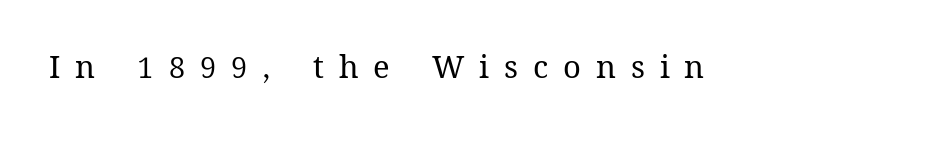
The image shows 31 px regular-weight type, upright; set unusually wide letter spacing (+0.48 em), not underlined; medium stroke contrast and a medium x-height.
